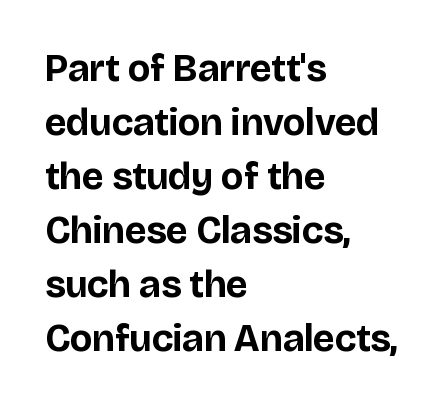
{"serif": "no", "italic": "no", "bold": "yes", "weight": "bold", "width": "normal", "stroke_contrast": "low", "x_height": "large", "monospaced": "no", "underline": "no", "align": "left", "line_spacing": "normal", "line_spacing_ratio": 1.42, "letter_spacing": "normal", "letter_spacing_em": 0.0, "glyph_px": 38}
